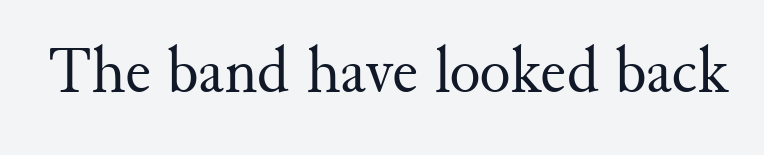
The letters sit at their default tracking, neither squeezed nor spread. In terms of posture, this sample is upright. Think of a printed novel: that variable character pitch is what you see here. The font sits on the lighter half of the weight spectrum, regular included. Typographically, this falls in the serif category.
